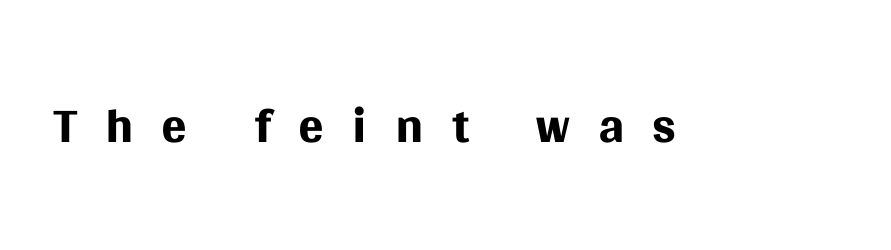
The image shows 76 px regular-weight sans-serif type, upright; set unusually wide letter spacing (+0.37 em), not underlined; medium stroke contrast and a large x-height.
